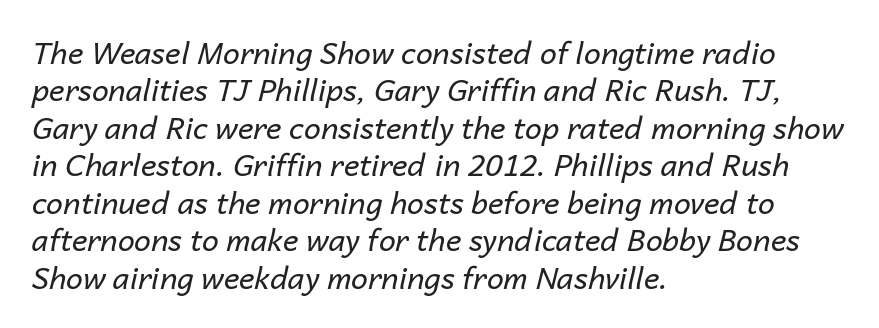
{"italic": "yes", "lean": "right", "slant_degrees": 14, "bold": "no", "weight": "regular", "width": "normal", "stroke_contrast": "low", "x_height": "medium", "monospaced": "no", "underline": "no", "align": "left", "line_spacing": "normal", "line_spacing_ratio": 1.25, "letter_spacing": "normal", "letter_spacing_em": 0.0, "glyph_px": 30}
